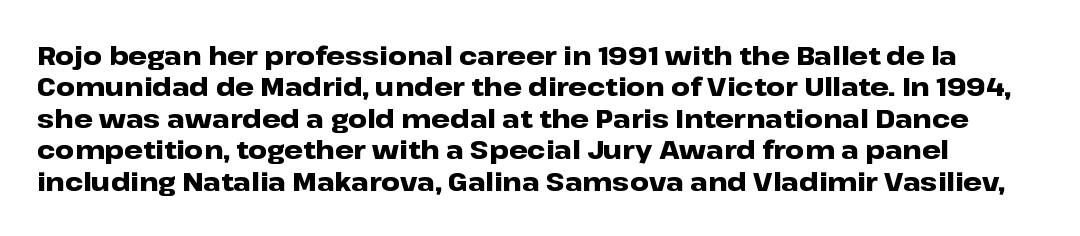
The image shows 26 px bold type, upright; set line spacing 1.21x, normal letter spacing, not underlined.
